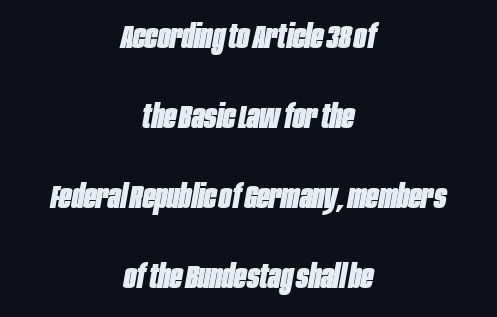
Compared with ordinary roman type, these characters are visibly tilted. What's the leading like? Stretched, with rows far apart. Rule under the text: the space is simply empty. The paragraph has two soft edges and a firm central axis. Inter-character spacing is left at the font's built-in metrics.
